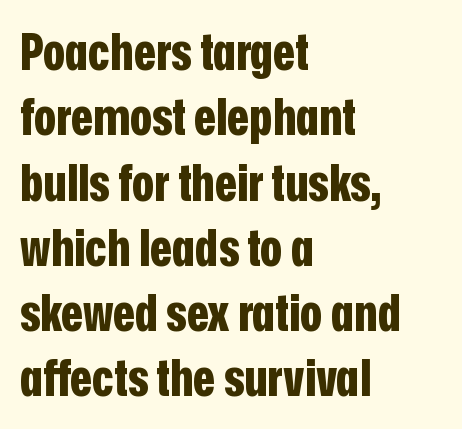
The image shows 51 px bold, condensed sans-serif type, upright; set left-aligned, normal line spacing (1.28x), normal letter spacing, not underlined; low stroke contrast and a medium x-height.
